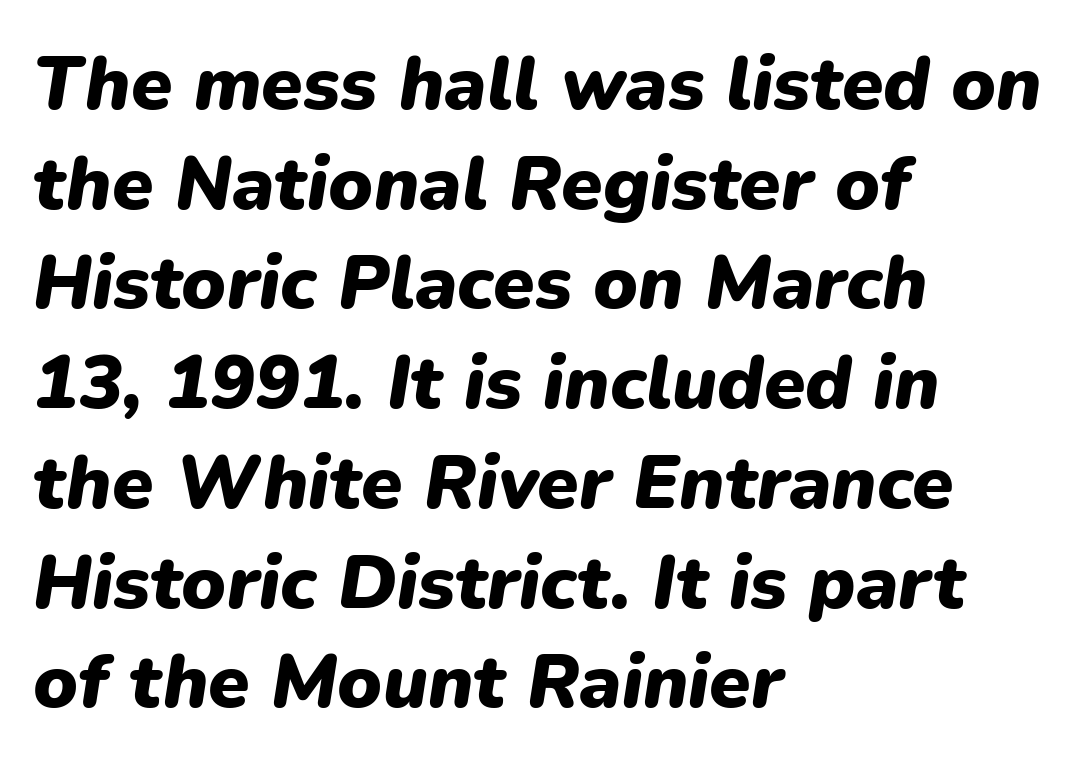
{"italic": "yes", "lean": "right", "slant_degrees": 9, "bold": "yes", "weight": "heavy", "width": "normal", "stroke_contrast": "low", "x_height": "medium", "monospaced": "no", "underline": "no", "align": "left", "line_spacing": "normal", "line_spacing_ratio": 1.33, "letter_spacing": "normal", "letter_spacing_em": 0.0, "glyph_px": 75}
